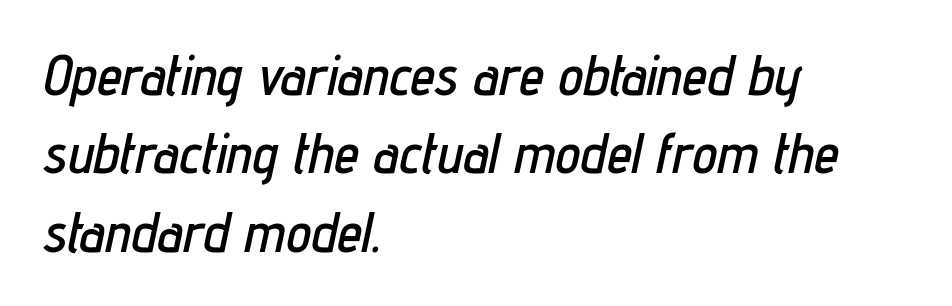
The image shows 56 px condensed type, italic (leaning right); set left-aligned, normal line spacing (1.4x), normal letter spacing, not underlined; low stroke contrast and a medium x-height.
